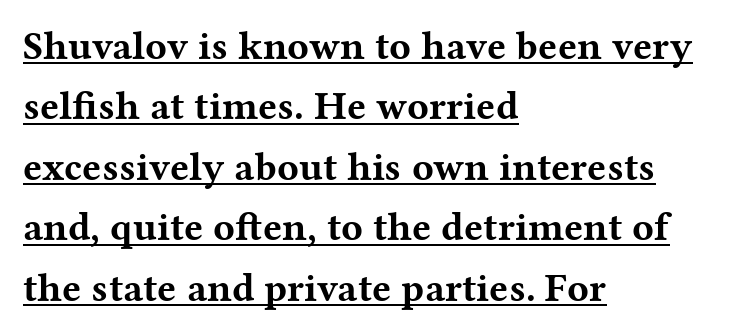
Small tapered or slab feet sit at the stroke ends, so this counts as serif. Italic: no, the glyphs are upright roman. Default kerning and tracking; the words read as compact shapes. Emphasis by weight is at full strength: bold.
